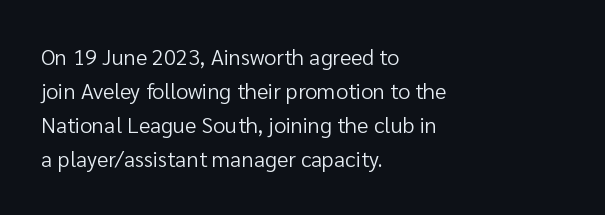
Q: Is the text bold? A: No.
Q: Is the text italic (slanted)? A: No, it is upright.
Q: Is the text underlined? A: No.
Q: How is the paragraph aligned? A: Left-aligned.
Q: Is the spacing between letters normal or unusually wide? A: Normal.
Q: Is the spacing between lines tight, normal or loose? A: Normal.
